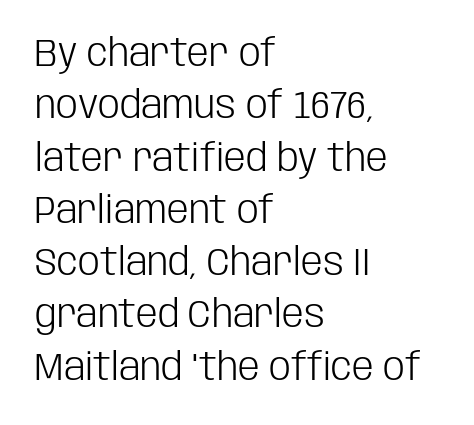
The characters are drawn with everyday or finer stroke widths. Successive baselines arrive at the customary interval. This is sans-serif lettering, the kind often seen on screens and signage. The rendering anchors every line to the left-hand side. Style check: upright.
